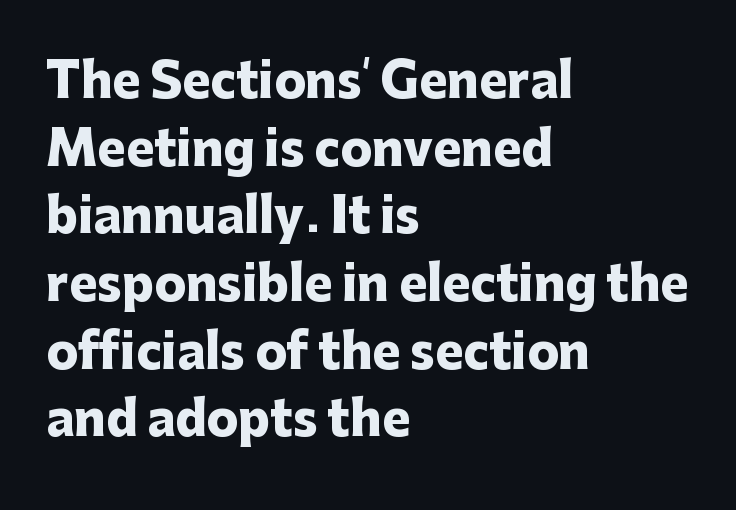
Q: Is the text bold? A: Yes.
Q: Is the text italic (slanted)? A: No, it is upright.
Q: Is the typeface a serif or a sans-serif typeface? A: Sans-serif.
Q: Is the text underlined? A: No.
Q: How is the paragraph aligned? A: Left-aligned.
Q: Is the spacing between letters normal or unusually wide? A: Normal.
Q: Is the spacing between lines tight, normal or loose? A: Normal.
Q: Width (condensed, normal, or wide)? A: Normal.
Q: Stroke contrast? A: Low.
Q: x-height? A: Medium.
Q: Monospaced? A: No.
